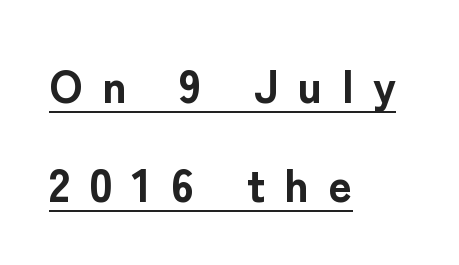
The image shows 46 px bold sans-serif type, upright; set left-aligned, loose line spacing (2.15x), unusually wide letter spacing (+0.43 em), underlined; low stroke contrast and a medium x-height.
